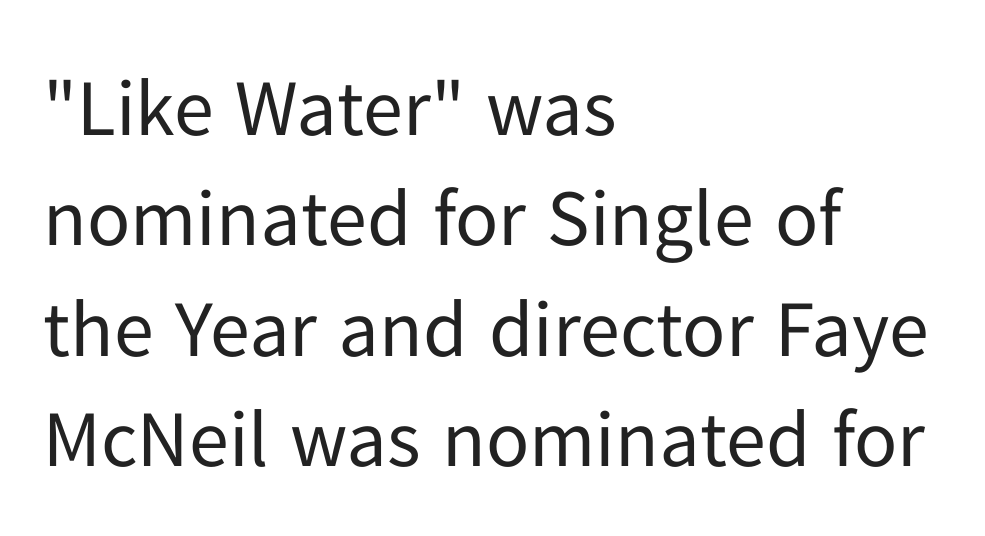
The image shows 80 px regular-weight sans-serif type, upright; set left-aligned, normal line spacing (1.38x), normal letter spacing, not underlined; low stroke contrast and a medium x-height.
